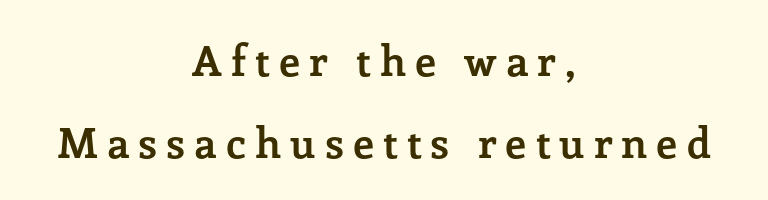
The tracking jumps out immediately: characters are airy and widely separated. You can tell it's not italic because the verticals are truly vertical. Notice how the passage keeps no hard edge, just a central spine. You could fit nearly another row in the gap between these rows. Does the weight exceed regular? Yes, all the way to bold. Just letters on the line, the space beneath them empty.
